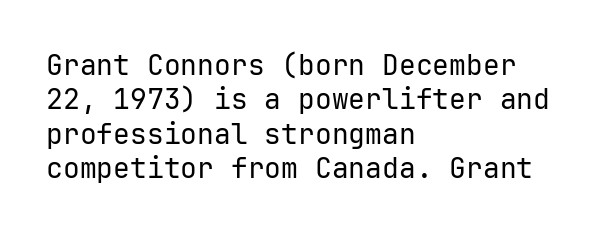
Q: Is the text bold? A: No.
Q: Is the text italic (slanted)? A: No, it is upright.
Q: Is the typeface a serif or a sans-serif typeface? A: Sans-serif.
Q: Is the text underlined? A: No.
Q: How is the paragraph aligned? A: Left-aligned.
Q: Is the spacing between letters normal or unusually wide? A: Normal.
Q: Width (condensed, normal, or wide)? A: Normal.
Q: Stroke contrast? A: Low.
Q: x-height? A: Medium.
Q: Monospaced? A: Yes.
